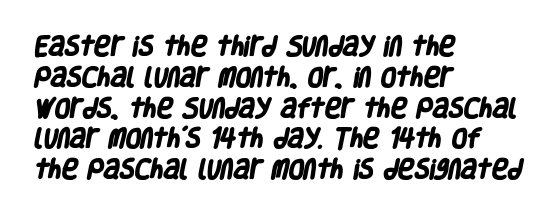
Q: Is the text bold? A: Yes.
Q: Is the text underlined? A: No.
Q: How is the paragraph aligned? A: Left-aligned.
Q: Is the spacing between letters normal or unusually wide? A: Normal.
Q: Is the spacing between lines tight, normal or loose? A: Normal.
